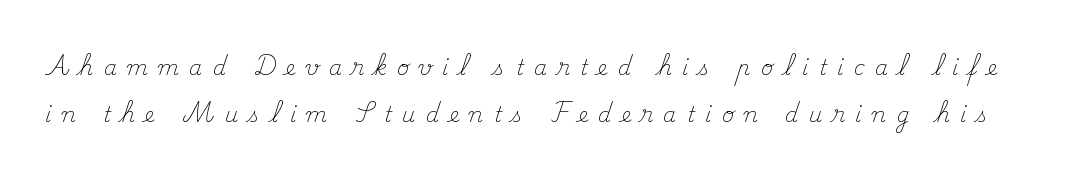
Q: Is the text bold? A: No.
Q: Is the text italic (slanted)? A: Yes.
Q: Is the text underlined? A: No.
Q: Is the spacing between letters normal or unusually wide? A: Unusually wide.
Q: Is the spacing between lines tight, normal or loose? A: Loose.
